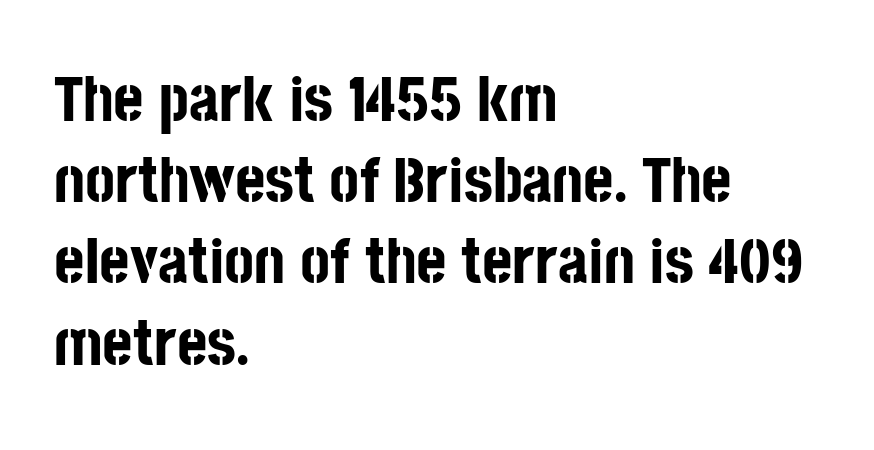
Check the space under the baseline: it is left empty. This block has exactly the height ordinary leading produces. The typography opts for an upright posture over an oblique one. Compared with a centered layout, this one pins lines to the left instead. Think of a printed novel: that variable character pitch is what you see here.
